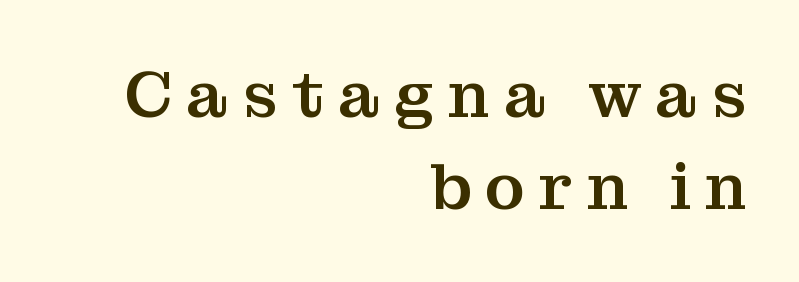
You could not count columns in this text — the font is proportionally spaced. Compared with typical paragraphs, the rows here are spaced about the same. Type without underlining. The rendering shows small feet on the letterforms — a serif design. Posture: straight, roman, zero tilt. A typesetter would call this heavily tracked-out type.
